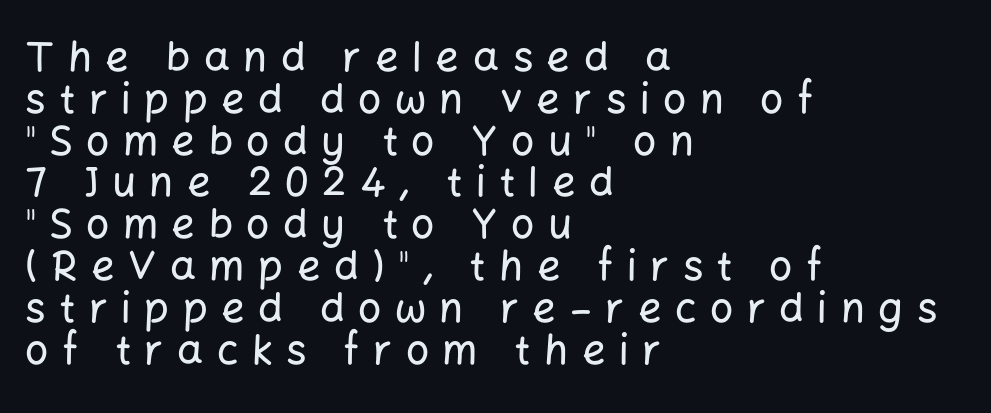
Descenders are the only things crossing below the line. This sample trades vertical openness for compactness between lines. The typography opts for an upright posture over an oblique one. A student would call this left alignment; a typographer would say flush left, rag right. Check where the strokes stop: nothing finishes them off — pure sans.
